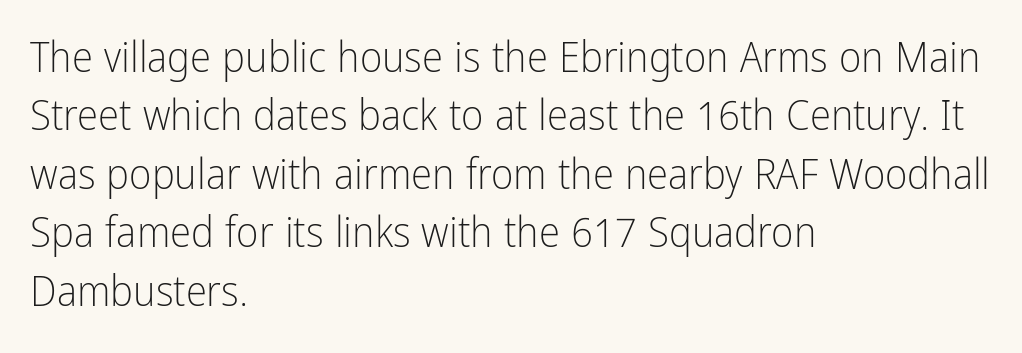
The image shows 43 px light, condensed sans-serif type, upright; set left-aligned, normal line spacing (1.36x), normal letter spacing, not underlined; low stroke contrast and a medium x-height.
